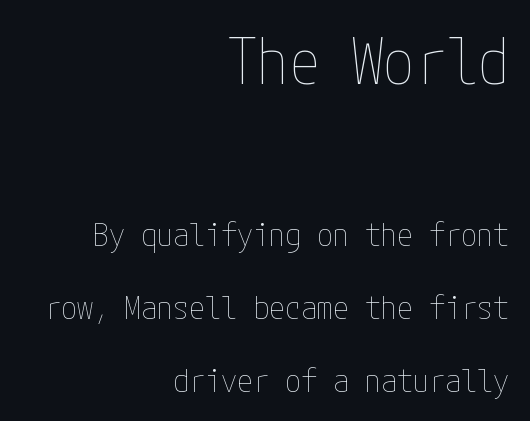
{"italic": "no", "bold": "no", "weight": "thin", "width": "condensed", "stroke_contrast": "low", "x_height": "medium", "underline": "no", "align": "right", "line_spacing": "loose", "line_spacing_ratio": 2.27, "letter_spacing": "normal", "letter_spacing_em": 0.0, "larger_block": "first", "size_ratio": 1.97, "glyph_px": 63}
